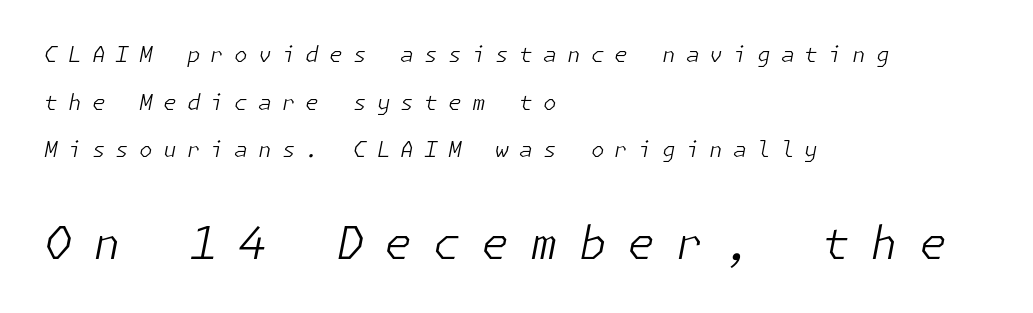
Q: Is the text bold? A: No.
Q: Is the text italic (slanted)? A: Yes, it leans right by about 11 degrees.
Q: Is the text underlined? A: No.
Q: How is the paragraph aligned? A: Left-aligned.
Q: Is the spacing between letters normal or unusually wide? A: Unusually wide.
Q: Is the spacing between lines tight, normal or loose? A: Loose.
Q: Which block of text is set in a larger size, the first (top) or the second (bottom)? A: The second (bottom) one.
Q: Width (condensed, normal, or wide)? A: Normal.
Q: Stroke contrast? A: Low.
Q: x-height? A: Medium.
